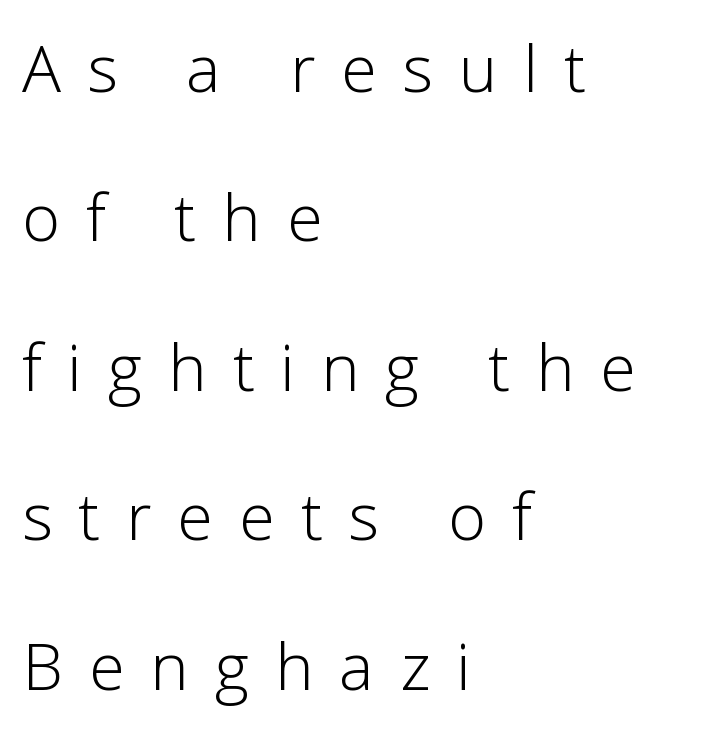
Q: Is the text bold? A: No.
Q: Is the text italic (slanted)? A: No, it is upright.
Q: Is the typeface a serif or a sans-serif typeface? A: Sans-serif.
Q: Is the text underlined? A: No.
Q: How is the paragraph aligned? A: Left-aligned.
Q: Is the spacing between letters normal or unusually wide? A: Unusually wide.
Q: Is the spacing between lines tight, normal or loose? A: Loose.
Q: Width (condensed, normal, or wide)? A: Normal.
Q: Stroke contrast? A: Low.
Q: x-height? A: Medium.
Q: Monospaced? A: No.
